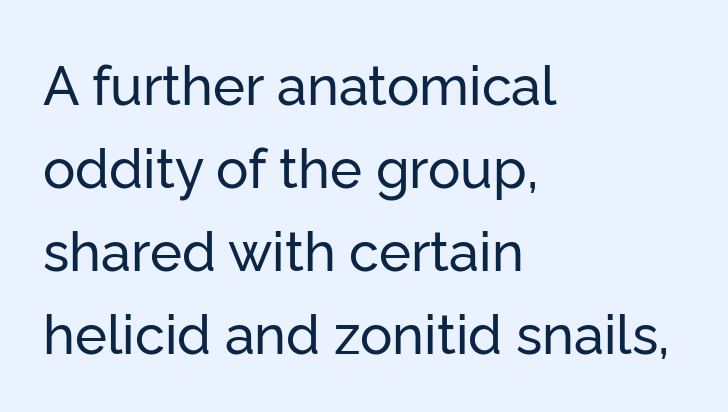
{"serif": "no", "italic": "no", "width": "normal", "stroke_contrast": "low", "x_height": "medium", "monospaced": "no", "underline": "no", "align": "left", "line_spacing": "normal", "line_spacing_ratio": 1.54, "letter_spacing": "normal", "letter_spacing_em": 0.0, "glyph_px": 54}
